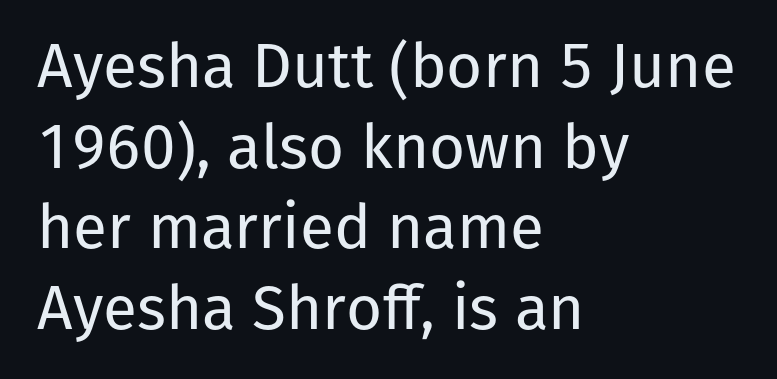
{"serif": "no", "italic": "no", "bold": "no", "weight": "regular", "width": "normal", "stroke_contrast": "low", "x_height": "medium", "monospaced": "no", "underline": "no", "align": "left", "line_spacing": "normal", "line_spacing_ratio": 1.3, "letter_spacing": "normal", "letter_spacing_em": 0.0, "glyph_px": 62}
